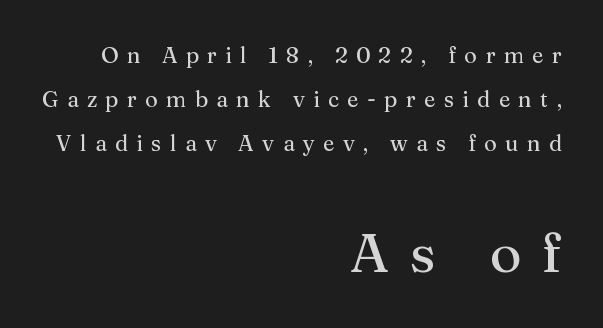
Q: Is the text bold? A: No.
Q: Is the text italic (slanted)? A: No, it is upright.
Q: Is the typeface a serif or a sans-serif typeface? A: Serif.
Q: Is the text underlined? A: No.
Q: How is the paragraph aligned? A: Right-aligned.
Q: Is the spacing between letters normal or unusually wide? A: Unusually wide.
Q: Is the spacing between lines tight, normal or loose? A: Loose.
Q: Which block of text is set in a larger size, the first (top) or the second (bottom)? A: The second (bottom) one.
Q: Width (condensed, normal, or wide)? A: Normal.
Q: Stroke contrast? A: Medium.
Q: x-height? A: Medium.
Q: Monospaced? A: No.
